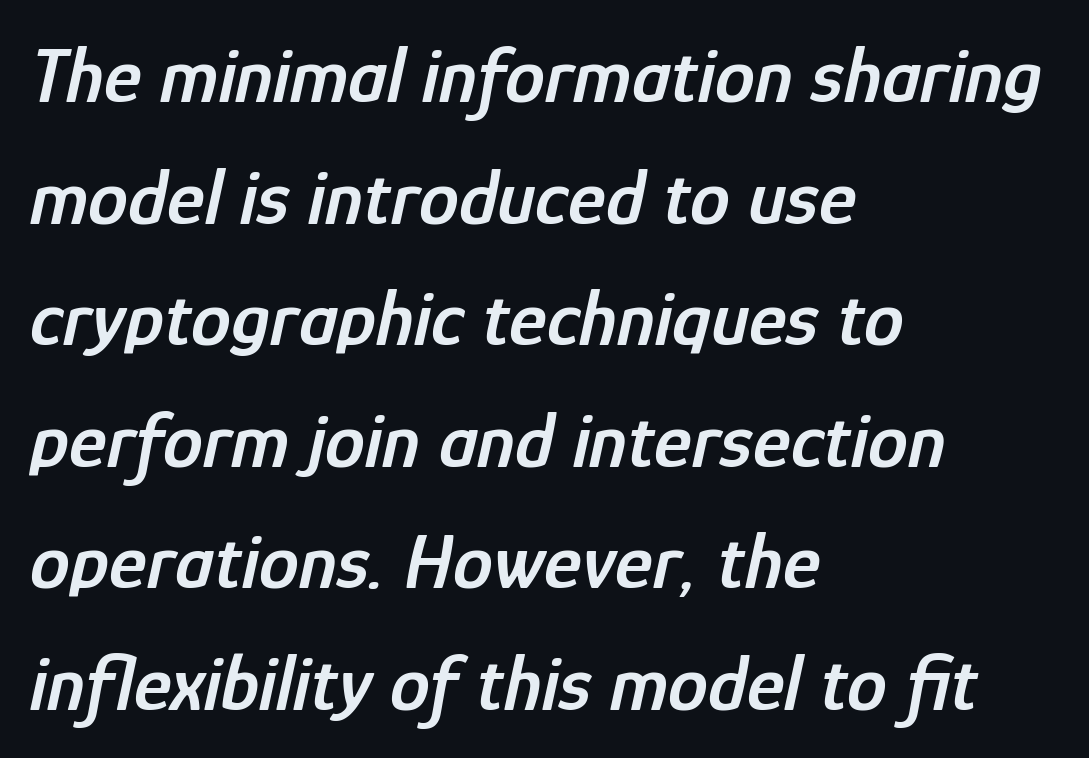
Q: Is the text bold? A: Semi-bold.
Q: Is the text italic (slanted)? A: Yes, it leans right by about 12 degrees.
Q: Is the text underlined? A: No.
Q: How is the paragraph aligned? A: Left-aligned.
Q: Is the spacing between letters normal or unusually wide? A: Normal.
Q: Is the spacing between lines tight, normal or loose? A: Normal.
Q: Width (condensed, normal, or wide)? A: Condensed.
Q: Stroke contrast? A: Low.
Q: x-height? A: Medium.
Q: Monospaced? A: No.
